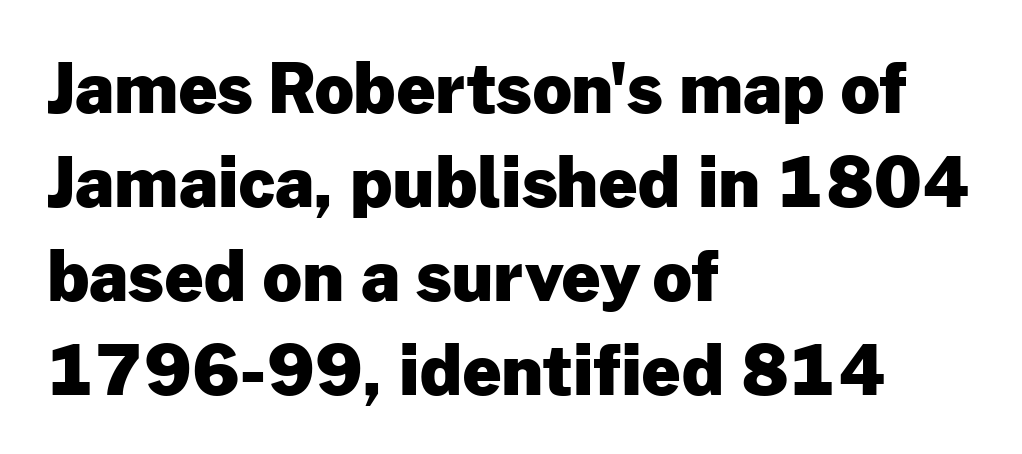
The image shows 68 px heavy sans-serif type, upright; set left-aligned, normal line spacing (1.38x), normal letter spacing, not underlined; low stroke contrast and a medium x-height.
